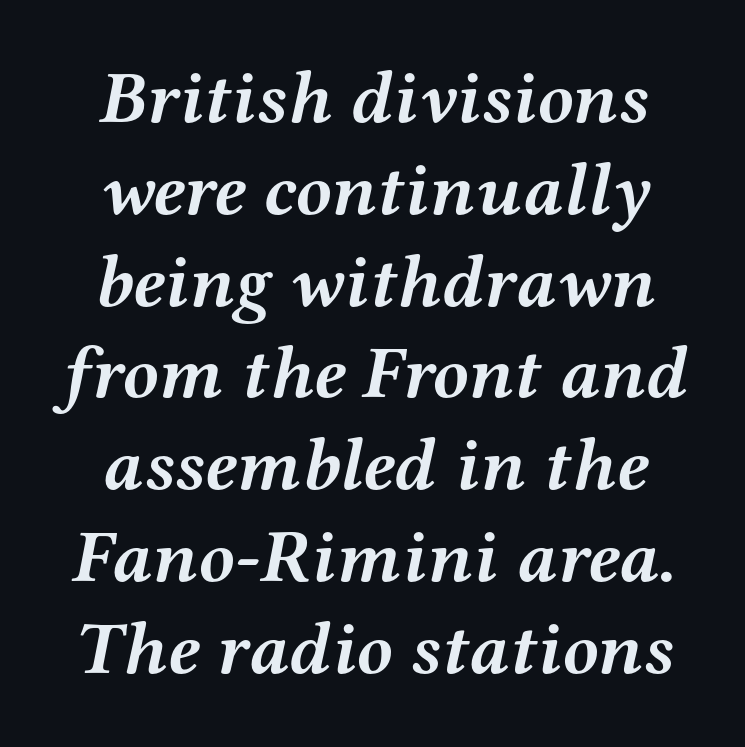
{"serif": "yes", "italic": "yes", "lean": "right", "slant_degrees": 12, "bold": "yes", "weight": "semibold", "width": "wide", "stroke_contrast": "medium", "x_height": "medium", "monospaced": "no", "underline": "no", "line_spacing_ratio": 1.24, "letter_spacing": "normal", "letter_spacing_em": 0.0, "glyph_px": 74}
